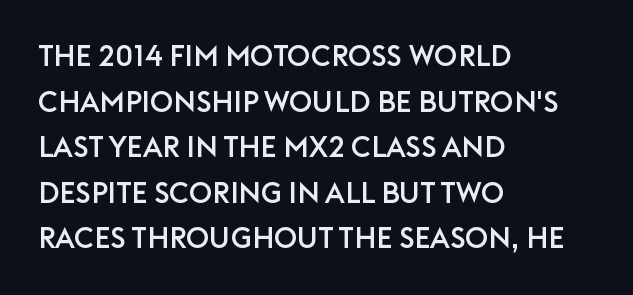
The image shows 29 px sans-serif type, upright; set left-aligned, normal line spacing (1.57x), normal letter spacing, not underlined; low stroke contrast and a large x-height.
